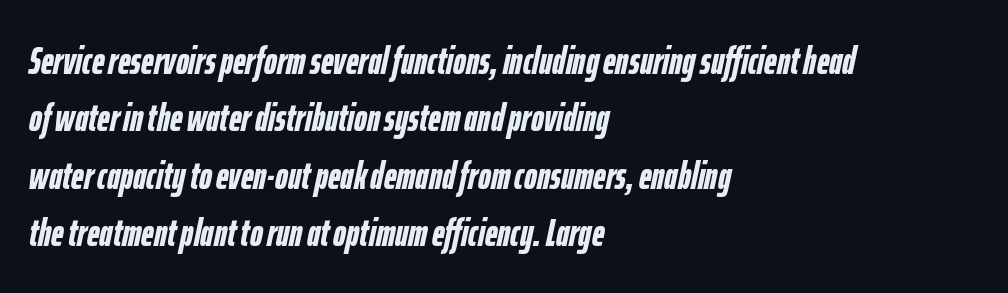
The passage shown is not underscored anywhere. The ragged edge is on the right, which tells us the setting is flush left. Spacing verdict: proportional, widths tailored to each character. Normally led — the rows are evenly, conventionally spaced. Heft: maximum for text — a bold. This is oblique type, the kind used for emphasis or titles.
